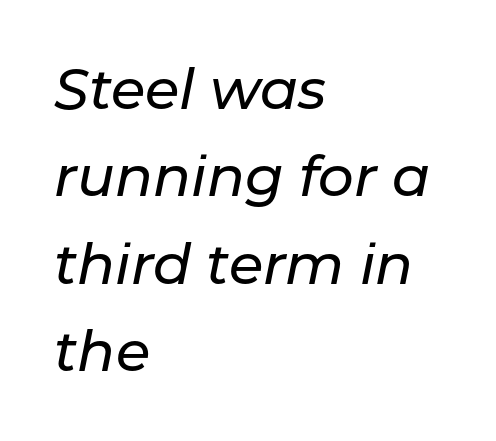
Here the designer chose a conventional face with non-uniform glyph widths. This rendering uses left alignment, leaving the right contour irregular. Looking at the ascenders, they clearly lean. Has an underline been added? It has not.
